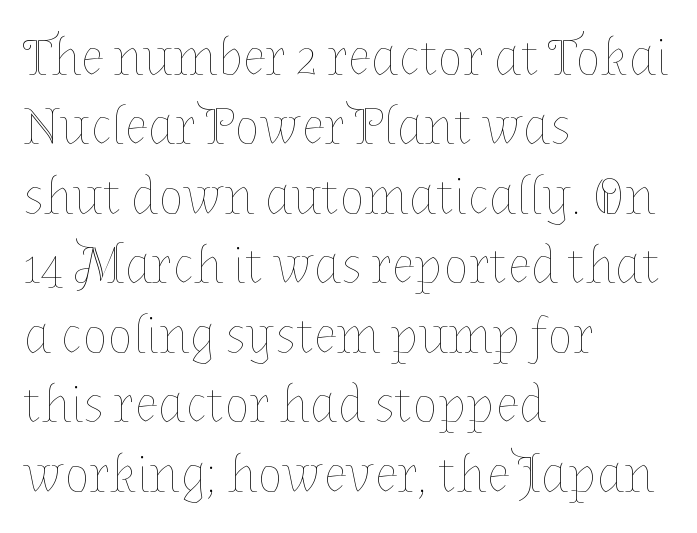
The image shows 53 px thin type, upright; set left-aligned, normal line spacing (1.31x), normal letter spacing, not underlined; low stroke contrast and a medium x-height.
